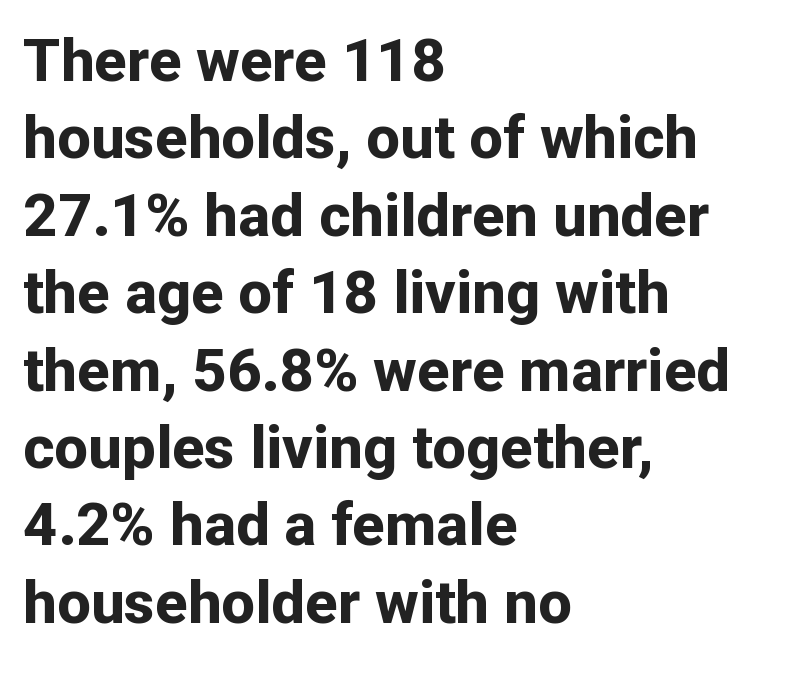
Q: Is the text bold? A: Yes.
Q: Is the text italic (slanted)? A: No, it is upright.
Q: Is the typeface a serif or a sans-serif typeface? A: Sans-serif.
Q: Is the text underlined? A: No.
Q: How is the paragraph aligned? A: Left-aligned.
Q: Is the spacing between letters normal or unusually wide? A: Normal.
Q: Is the spacing between lines tight, normal or loose? A: Normal.
Q: Width (condensed, normal, or wide)? A: Normal.
Q: Stroke contrast? A: Low.
Q: x-height? A: Medium.
Q: Monospaced? A: No.
